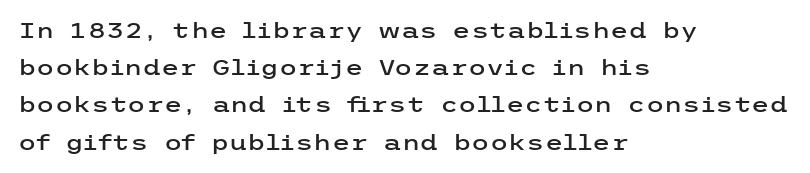
{"italic": "no", "underline": "no", "align": "left", "line_spacing_ratio": 1.77, "letter_spacing": "normal", "letter_spacing_em": 0.0, "glyph_px": 21}
